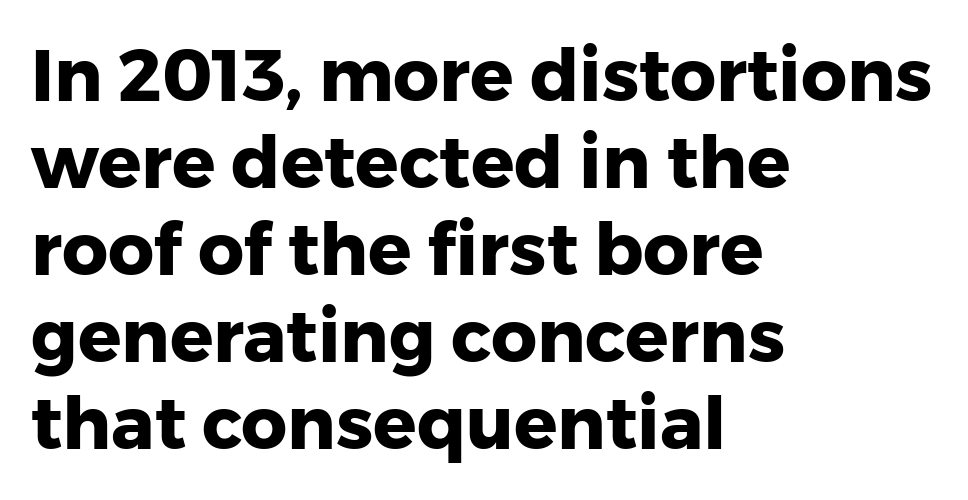
Q: Is the text bold? A: Yes.
Q: Is the text italic (slanted)? A: No, it is upright.
Q: Is the typeface a serif or a sans-serif typeface? A: Sans-serif.
Q: Is the text underlined? A: No.
Q: How is the paragraph aligned? A: Left-aligned.
Q: Is the spacing between letters normal or unusually wide? A: Normal.
Q: Width (condensed, normal, or wide)? A: Normal.
Q: Stroke contrast? A: Low.
Q: x-height? A: Medium.
Q: Monospaced? A: No.
